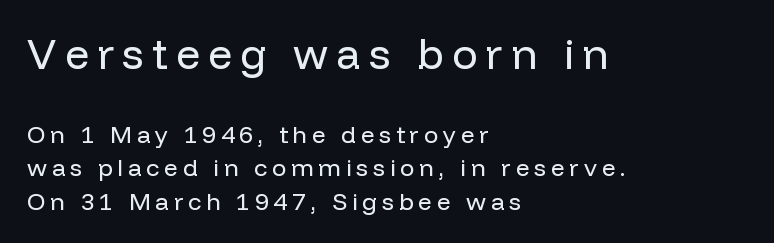
Q: Is the text bold? A: No.
Q: Is the text italic (slanted)? A: No, it is upright.
Q: Is the typeface a serif or a sans-serif typeface? A: Sans-serif.
Q: Is the text underlined? A: No.
Q: How is the paragraph aligned? A: Left-aligned.
Q: Is the spacing between letters normal or unusually wide? A: Unusually wide.
Q: Is the spacing between lines tight, normal or loose? A: Normal.
Q: Which block of text is set in a larger size, the first (top) or the second (bottom)? A: The first (top) one.
Q: Width (condensed, normal, or wide)? A: Normal.
Q: Stroke contrast? A: Low.
Q: x-height? A: Medium.
Q: Monospaced? A: No.
